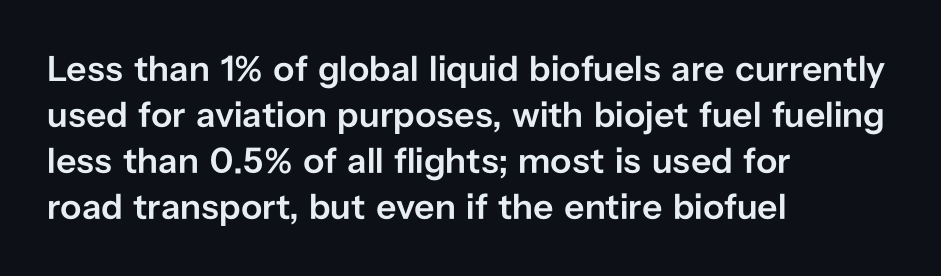
The image shows 36 px semibold sans-serif type, upright; set left-aligned, normal line spacing (1.28x), normal letter spacing, not underlined; low stroke contrast and a medium x-height.
